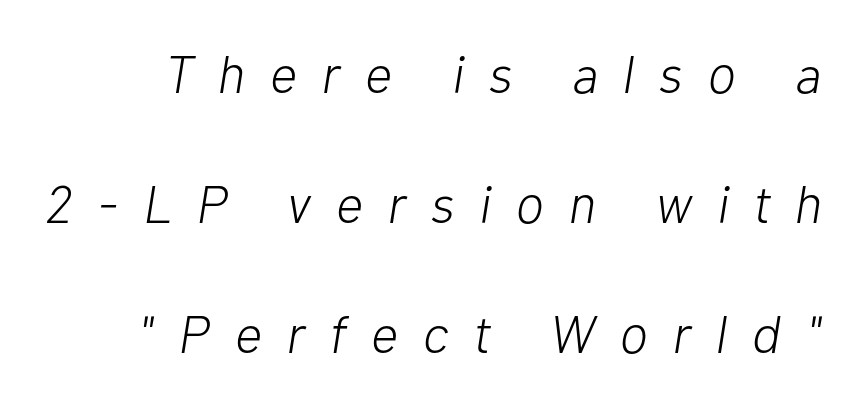
The image shows 53 px light type, italic (leaning right); set loose line spacing (2.45x), unusually wide letter spacing (+0.47 em), not underlined; low stroke contrast and a medium x-height.
